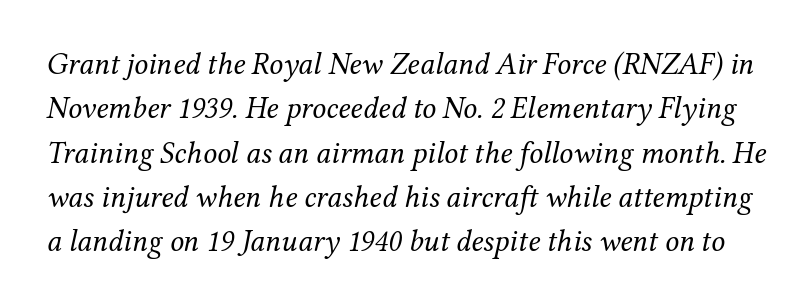
Weight: not bold — regular or lighter. The lettering tilts uniformly, giving the passage an italic look. Stroke terminals: seriffed. Glance below the letters and you will spot only blank space. Varying glyph widths throughout — classic text-font behaviour. Each new line begins a customary step beneath the previous one.
